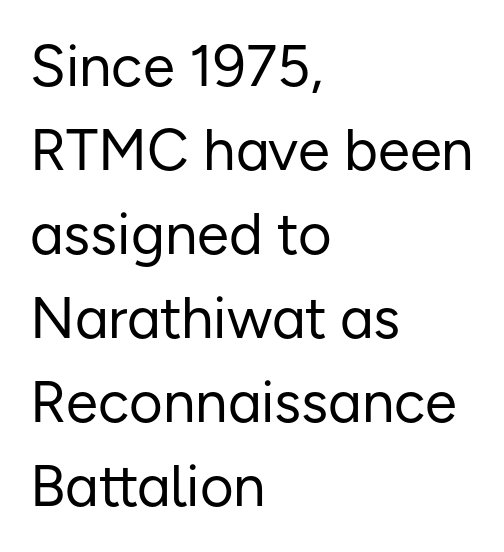
The cut favours lightness, reaching ordinary text weight at its darkest. Layout note: lines flush left. The type sits square on the baseline with zero lean. Varying glyph widths throughout — classic text-font behaviour. Bare-footed words on every line.
